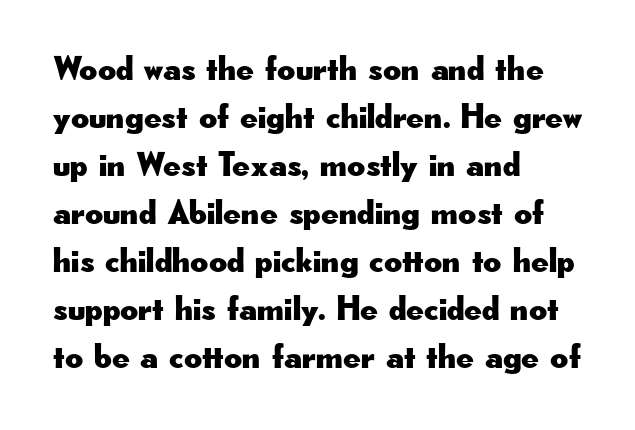
{"serif": "no", "italic": "no", "width": "wide", "stroke_contrast": "low", "x_height": "small", "monospaced": "no", "underline": "no", "align": "left", "line_spacing": "normal", "line_spacing_ratio": 1.37, "letter_spacing": "normal", "letter_spacing_em": 0.0, "glyph_px": 35}
